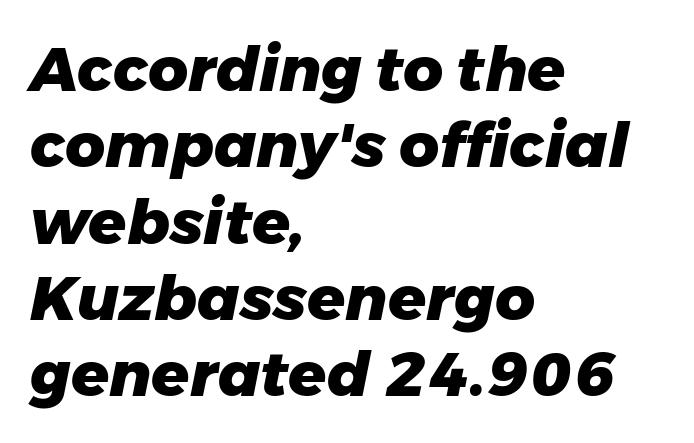
The image shows 62 px heavy type, italic (leaning right); set left-aligned, line spacing 1.23x, normal letter spacing, not underlined; low stroke contrast and a medium x-height.
